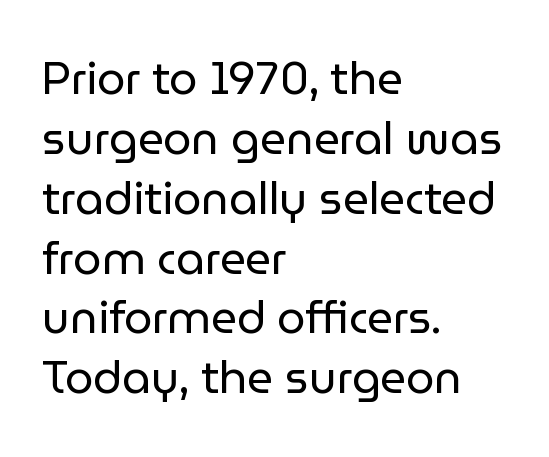
{"serif": "no", "italic": "no", "bold": "no", "weight": "regular", "width": "normal", "stroke_contrast": "low", "x_height": "medium", "monospaced": "no", "underline": "no", "align": "left", "line_spacing": "normal", "line_spacing_ratio": 1.33, "letter_spacing": "normal", "letter_spacing_em": 0.0, "glyph_px": 45}
